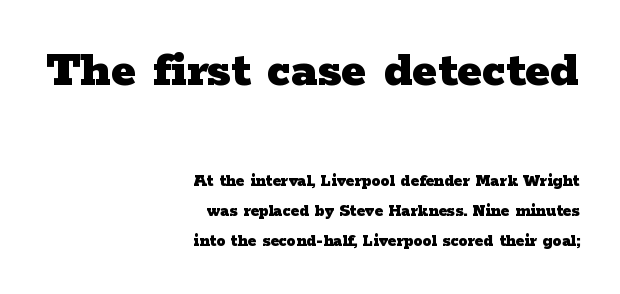
{"serif": "yes", "italic": "no", "bold": "yes", "weight": "heavy", "width": "wide", "stroke_contrast": "low", "x_height": "medium", "monospaced": "no", "underline": "no", "align": "right", "line_spacing": "normal", "line_spacing_ratio": 1.66, "letter_spacing": "normal", "letter_spacing_em": 0.0, "larger_block": "first", "size_ratio": 2.94, "glyph_px": 53}
